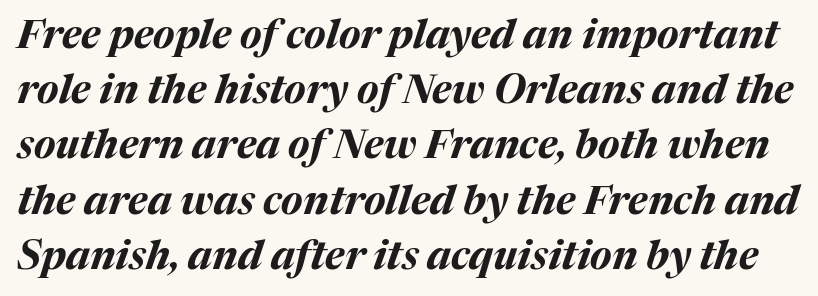
The font's italic variant was chosen for this text. The baseline area is clear. Typographic density is high because the face is bold. In terms of letterspacing, this is plain default setting.
